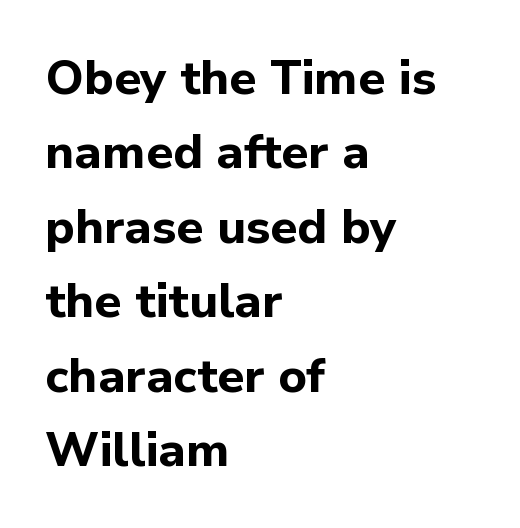
{"serif": "no", "italic": "no", "bold": "yes", "weight": "bold", "width": "normal", "stroke_contrast": "low", "x_height": "medium", "monospaced": "no", "underline": "no", "align": "left", "line_spacing": "normal", "line_spacing_ratio": 1.55, "letter_spacing": "normal", "letter_spacing_em": 0.0, "glyph_px": 48}
